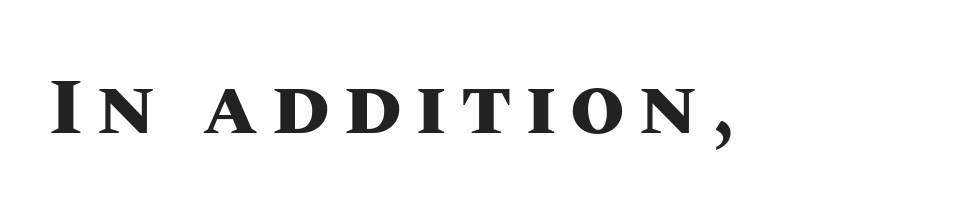
Q: Is the text bold? A: Yes.
Q: Is the text italic (slanted)? A: No, it is upright.
Q: Is the text underlined? A: No.
Q: Width (condensed, normal, or wide)? A: Normal.
Q: Stroke contrast? A: Medium.
Q: x-height? A: Large.
Q: Monospaced? A: No.
